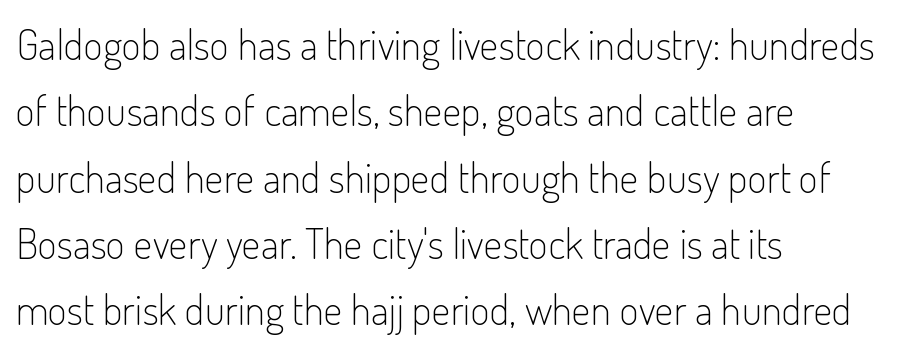
The image shows 42 px light, condensed sans-serif type, upright; set left-aligned, normal line spacing (1.58x), normal letter spacing, not underlined; low stroke contrast and a small x-height.
